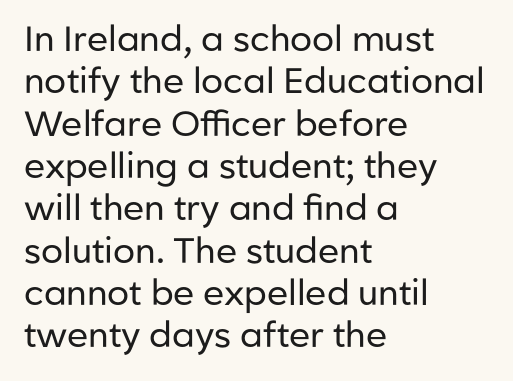
The image shows 35 px regular-weight sans-serif type, upright; set left-aligned, line spacing 1.21x, normal letter spacing, not underlined; low stroke contrast and a medium x-height.
